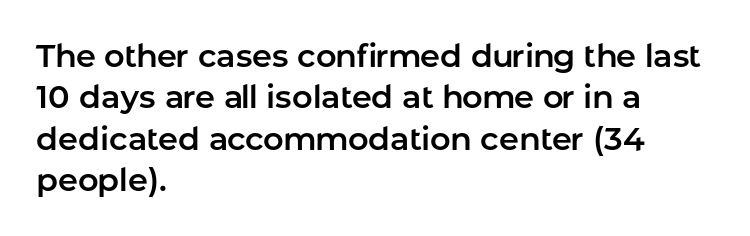
The glyphs are unaccompanied by any horizontal stroke below them. If you measured baseline to baseline, you'd find a middling distance. This sample uses an upright cut, with every glyph sitting square on the baseline. The passage is arranged the way most books set body copy — flush left. Proportional: the letters do not fall into vertical columns. Each word holds together tightly as a unit, with standard inter-letter gaps.
